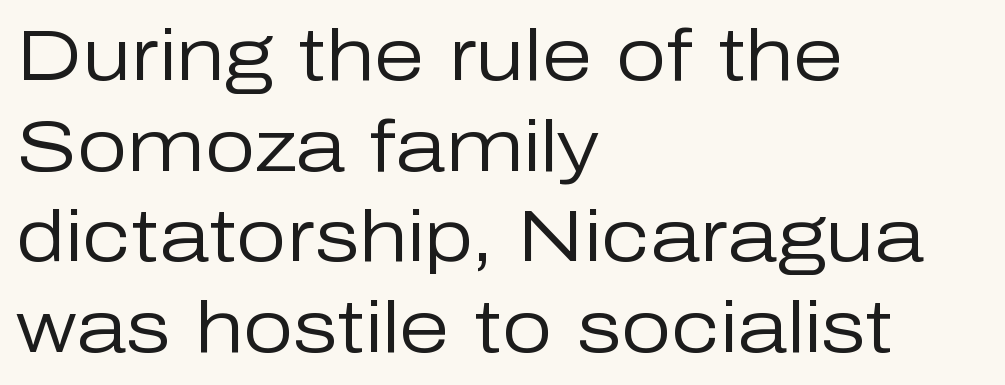
Q: Is the text bold? A: No.
Q: Is the text italic (slanted)? A: No, it is upright.
Q: Is the typeface a serif or a sans-serif typeface? A: Sans-serif.
Q: Is the text underlined? A: No.
Q: How is the paragraph aligned? A: Left-aligned.
Q: Is the spacing between letters normal or unusually wide? A: Normal.
Q: Is the spacing between lines tight, normal or loose? A: Normal.
Q: Width (condensed, normal, or wide)? A: Normal.
Q: Stroke contrast? A: Low.
Q: x-height? A: Medium.
Q: Monospaced? A: No.
